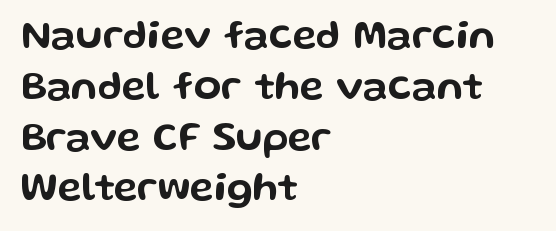
The passage shown is typed in a proportional face where columns would drift. A typesetter would call this leading conventional body-copy spacing. The face used here is a sans, in the tradition of grotesques and geometrics. Bare-footed words on every line. If you drew a ruler down the left edge, every line would touch it. Quick note: not italic, upright.
